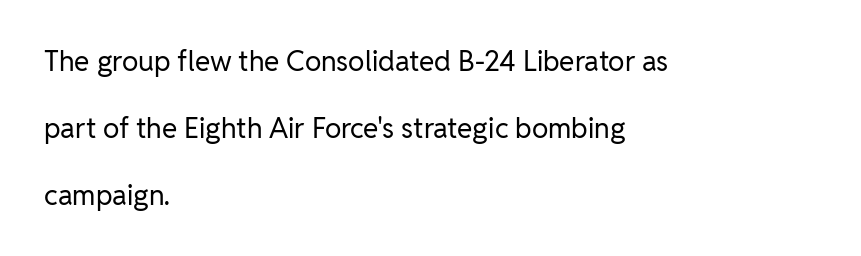
No chunkiness to these letters — they're not bold. A sans-serif font was chosen for this passage. Character widths vary here, with narrow letters taking less room than wide ones. Compared with typical body copy, the letter spacing here is the same. Compared with typical paragraphs, the rows here are farther apart.
